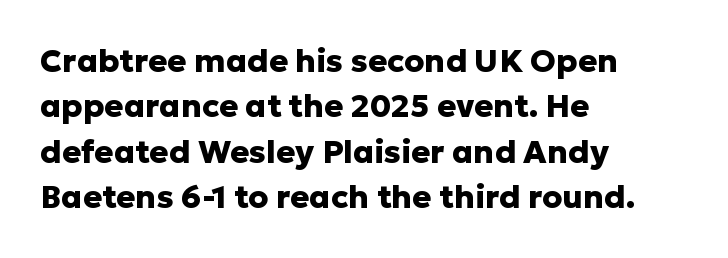
This is roman type, the default non-slanted kind. Is the type bold? Yes — the strokes are clearly thick and heavy. Any mark beneath the type? The region is blank. A student would call this left alignment; a typographer would say flush left, rag right. Looks like regular typesetting: each glyph gets only the width it needs. Stroke terminals: plain, sans-serif.
